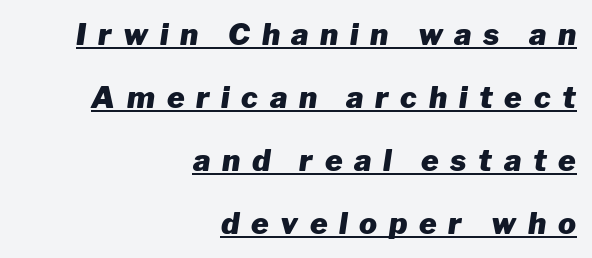
{"italic": "yes", "lean": "right", "slant_degrees": 8, "bold": "yes", "weight": "heavy", "width": "normal", "stroke_contrast": "low", "x_height": "medium", "monospaced": "no", "underline": "yes", "align": "right", "line_spacing": "loose", "line_spacing_ratio": 2.1, "letter_spacing": "wide", "letter_spacing_em": 0.39, "glyph_px": 30}
